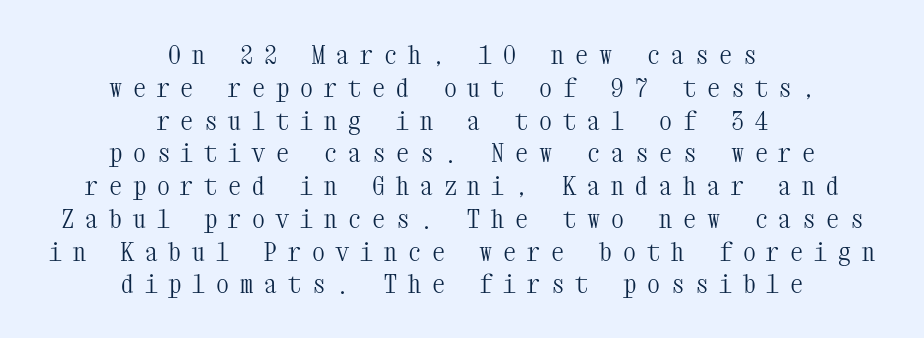
The image shows 26 px text type, upright; set centered, normal line spacing (1.26x), unusually wide letter spacing (+0.42 em), not underlined.
